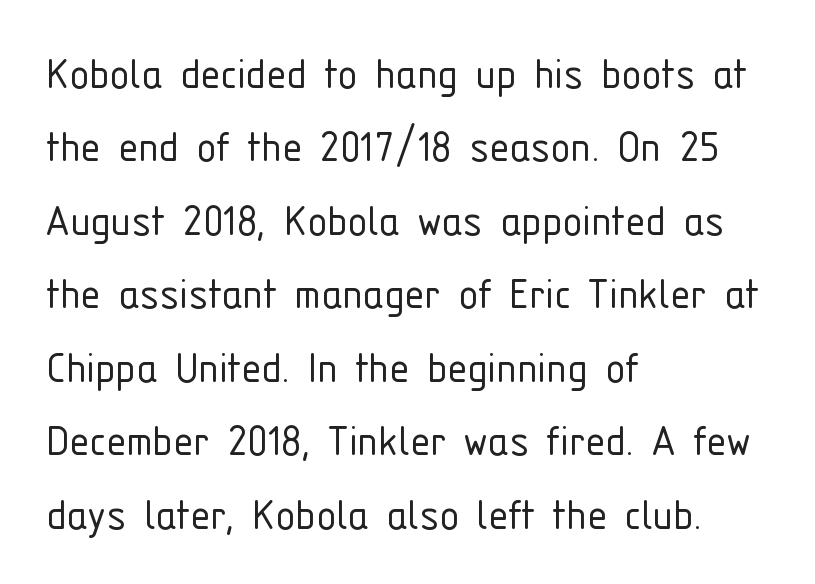
Q: Is the text bold? A: No.
Q: Is the text italic (slanted)? A: No, it is upright.
Q: Is the typeface a serif or a sans-serif typeface? A: Sans-serif.
Q: Is the text underlined? A: No.
Q: How is the paragraph aligned? A: Left-aligned.
Q: Is the spacing between letters normal or unusually wide? A: Normal.
Q: Is the spacing between lines tight, normal or loose? A: Normal.
Q: Width (condensed, normal, or wide)? A: Condensed.
Q: Stroke contrast? A: Low.
Q: x-height? A: Medium.
Q: Monospaced? A: No.
